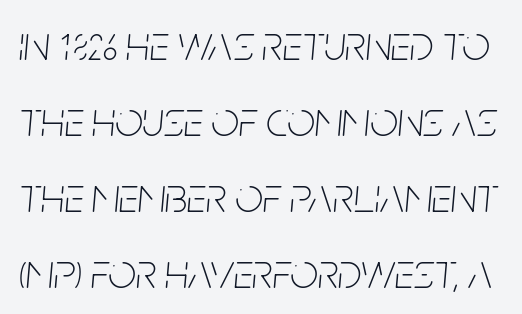
Q: Is the text bold? A: No.
Q: Is the text italic (slanted)? A: Yes, it leans right by about 5 degrees.
Q: Is the text underlined? A: No.
Q: Is the spacing between letters normal or unusually wide? A: Normal.
Q: Is the spacing between lines tight, normal or loose? A: Normal.
Q: Width (condensed, normal, or wide)? A: Condensed.
Q: Stroke contrast? A: Low.
Q: x-height? A: Large.
Q: Monospaced? A: No.
